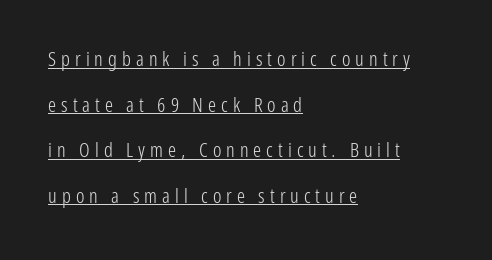
The image shows 20 px text type, upright; set left-aligned, loose line spacing (2.28x), unusually wide letter spacing (+0.25 em), underlined.
